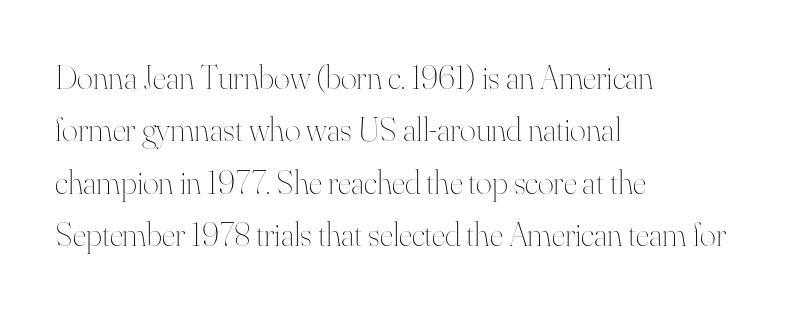
{"italic": "no", "bold": "no", "weight": "thin", "width": "normal", "stroke_contrast": "high", "x_height": "small", "monospaced": "no", "underline": "no", "align": "left", "line_spacing": "normal", "line_spacing_ratio": 1.54, "letter_spacing": "normal", "letter_spacing_em": 0.0, "glyph_px": 34}
